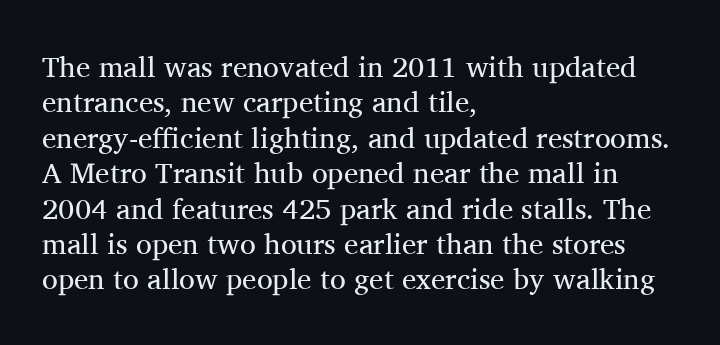
The image shows 29 px regular-weight serif type, upright; set left-aligned, line spacing 1.22x, normal letter spacing, not underlined; medium stroke contrast and a medium x-height.
